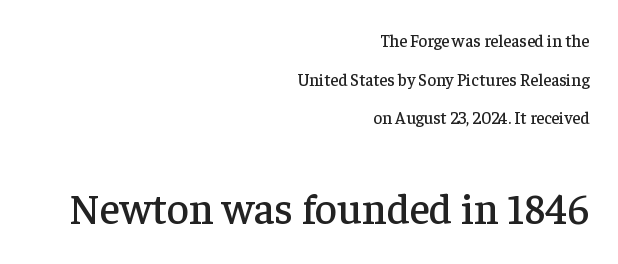
The image shows 43 px serif type, upright; set right-aligned, loose line spacing (2.27x), normal letter spacing, not underlined; the second (bottom) block is 2.53x larger; low stroke contrast and a medium x-height.
